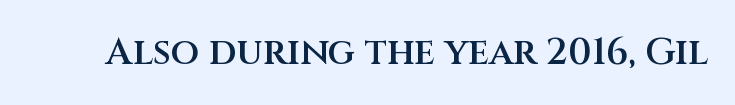
{"serif": "no", "italic": "no", "bold": "semi", "weight": "semibold", "width": "normal", "stroke_contrast": "medium", "x_height": "large", "monospaced": "no", "underline": "no", "letter_spacing": "normal", "letter_spacing_em": 0.0, "glyph_px": 37}
